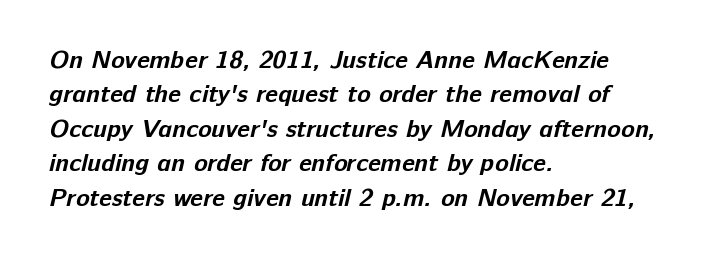
Typeset ragged right — the left edge is the straight one. I'd describe the lettering as bold — thick and assertive. The space between consecutive lines is moderate. A clean baseline with only descenders dipping below it. A typesetter would call this zero additional tracking.
